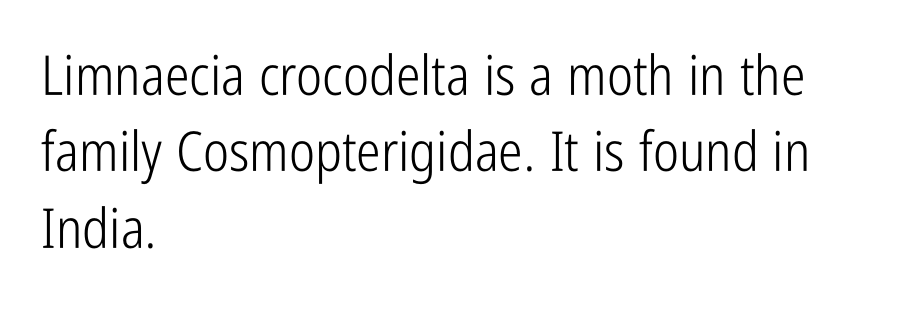
The letters look calm and open, with moderate or lighter stems. The lines are quadded left. Nothing unusual about the tracking: characters are spaced as the font intends. The rendering uses natural spacing where letterforms have individual widths.
